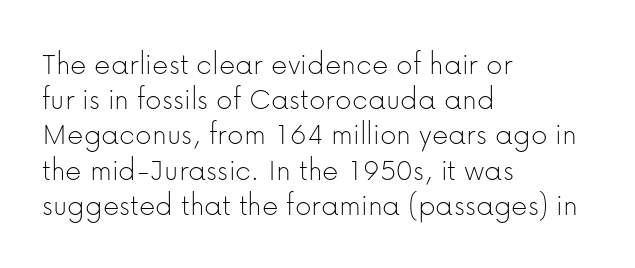
{"serif": "no", "italic": "no", "bold": "no", "weight": "thin", "width": "normal", "stroke_contrast": "low", "x_height": "medium", "monospaced": "no", "underline": "no", "align": "left", "line_spacing": "tight", "line_spacing_ratio": 1.1, "letter_spacing": "normal", "letter_spacing_em": 0.0, "glyph_px": 32}
